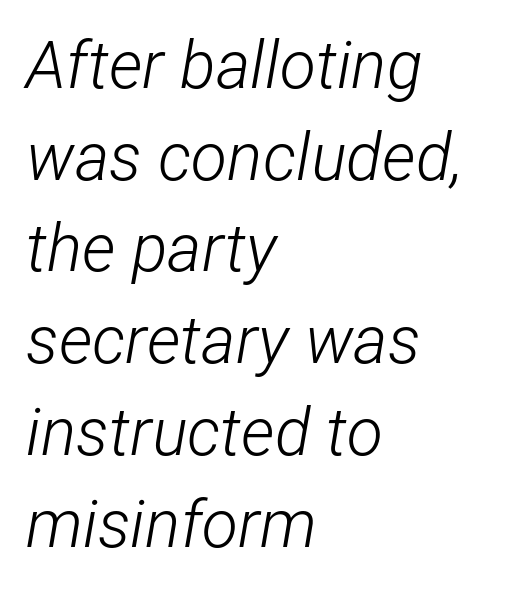
Reading down the column, the eye jumps a familiar distance to each next line. Typeset ragged right — the left edge is the straight one. Each row of text sits above clean, open space. The passage shown is typed in a proportional face where columns would drift. The passage shown is not bold in any degree.
